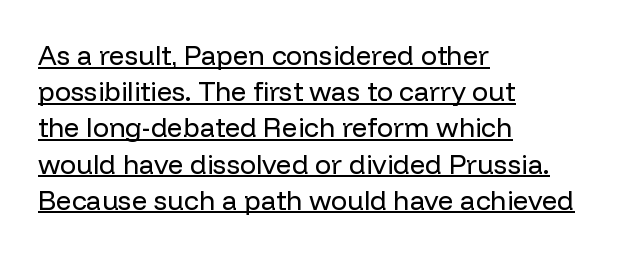
Q: Is the text bold? A: No.
Q: Is the text italic (slanted)? A: No, it is upright.
Q: Is the text underlined? A: Yes.
Q: How is the paragraph aligned? A: Left-aligned.
Q: Is the spacing between letters normal or unusually wide? A: Normal.
Q: Is the spacing between lines tight, normal or loose? A: Normal.
